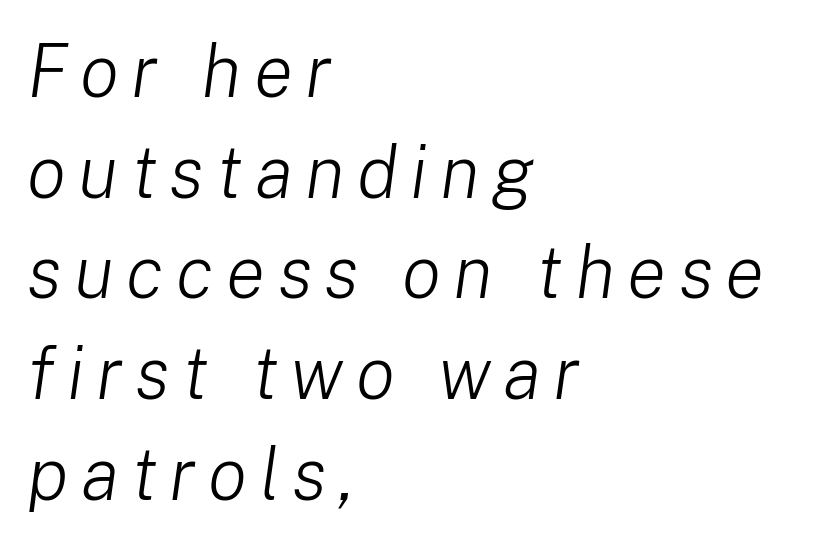
A student would call this left alignment; a typographer would say flush left, rag right. The gap between lines stays unmarked. Stems here are at most as thick as an everyday book face. Rendered with sloped, italic letterforms. The designer left line spacing at the default.
